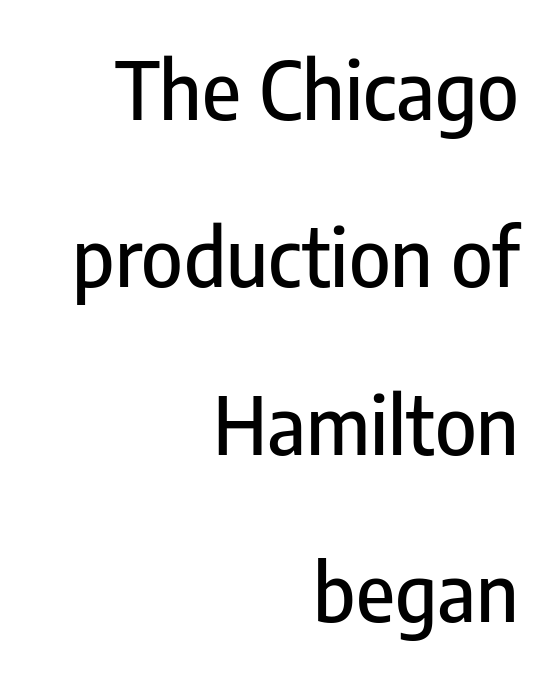
The image shows 79 px condensed sans-serif type, upright; set right-aligned, loose line spacing (2.12x), normal letter spacing, not underlined; low stroke contrast and a medium x-height.
